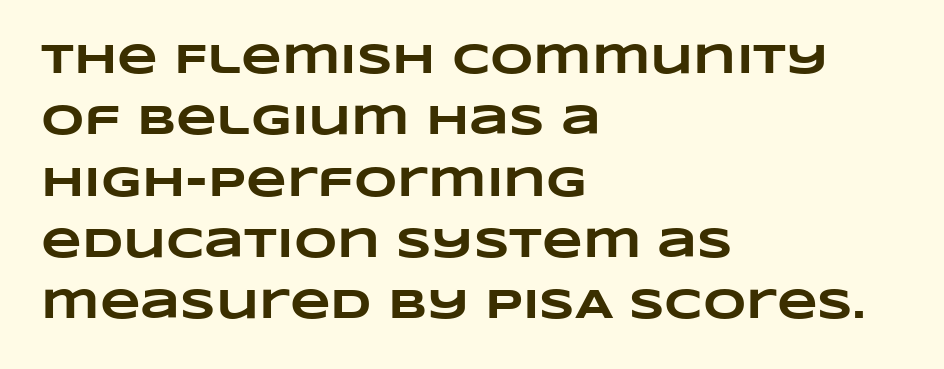
The image shows 42 px heavy, wide type; set left-aligned, normal line spacing (1.46x), normal letter spacing, not underlined; low stroke contrast and a large x-height.
